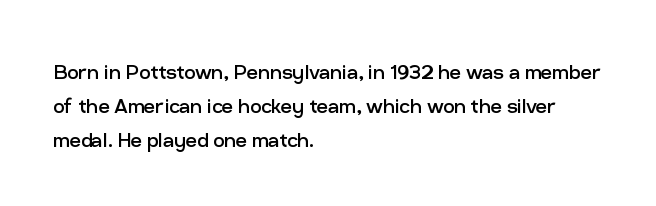
{"italic": "no", "bold": "no", "underline": "no", "align": "left", "line_spacing": "normal", "line_spacing_ratio": 1.37, "letter_spacing": "normal", "letter_spacing_em": 0.0, "glyph_px": 25}
